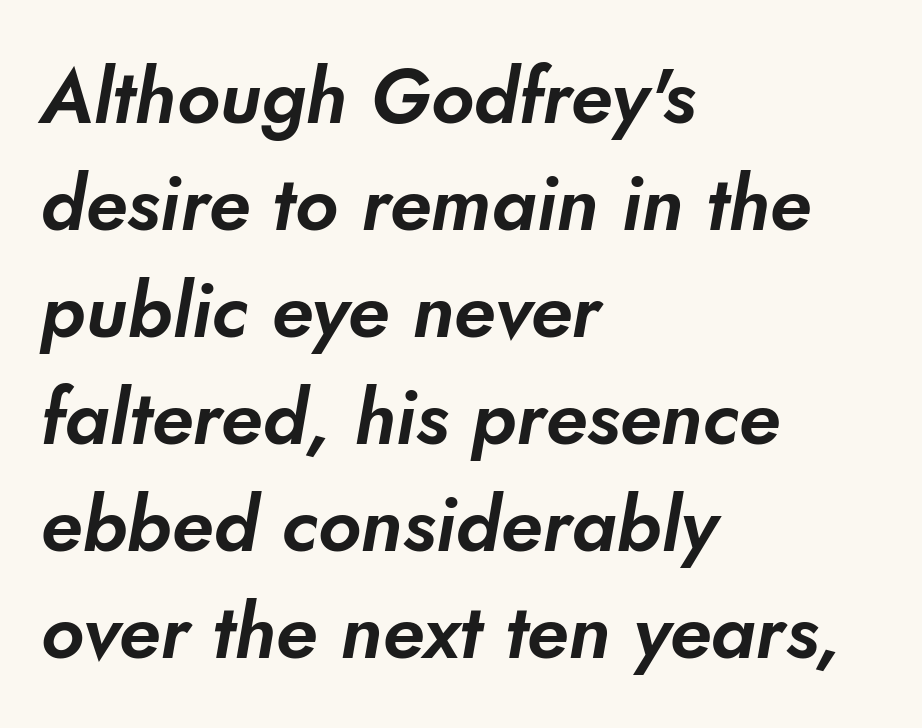
The image shows 77 px sans-serif type; set left-aligned, normal line spacing (1.39x), normal letter spacing, not underlined; low stroke contrast and a small x-height.
